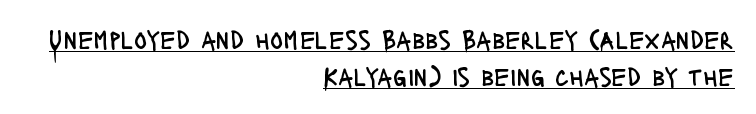
These glyphs show unthickened strokes, regular width or finer. If you drew a ruler down the right edge, every line would touch it. The passage shown is underscored from start to finish. Short note: letters normally spaced. The passage shown stacks its lines at a standard gap. Characters remain perfectly vertical along every line.
